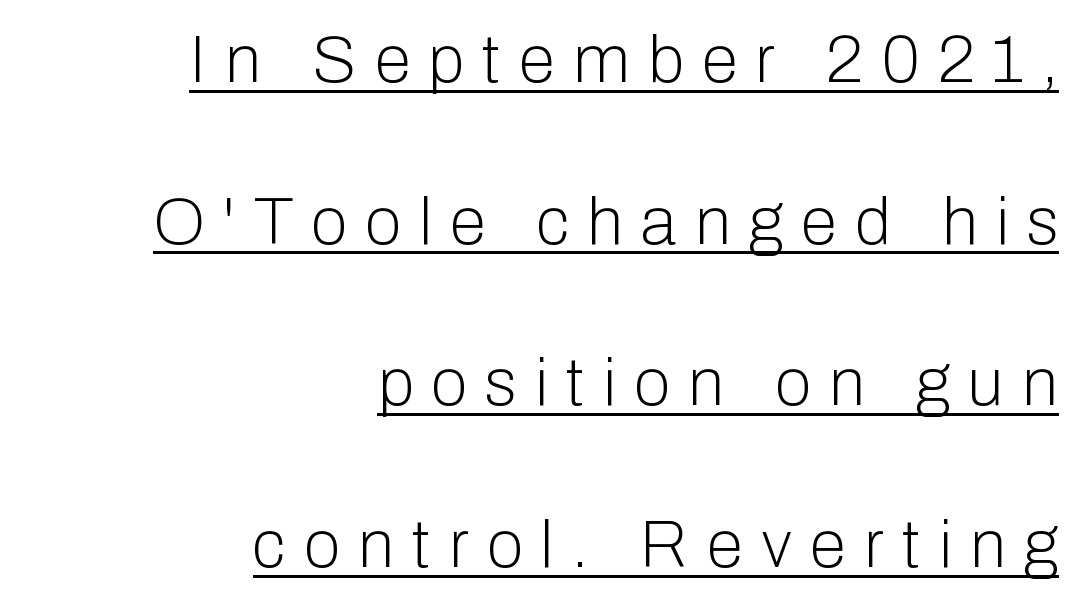
{"serif": "no", "italic": "no", "bold": "no", "weight": "light", "width": "normal", "stroke_contrast": "low", "x_height": "medium", "monospaced": "no", "underline": "yes", "align": "right", "line_spacing": "loose", "line_spacing_ratio": 2.45, "letter_spacing": "wide", "letter_spacing_em": 0.28, "glyph_px": 66}
